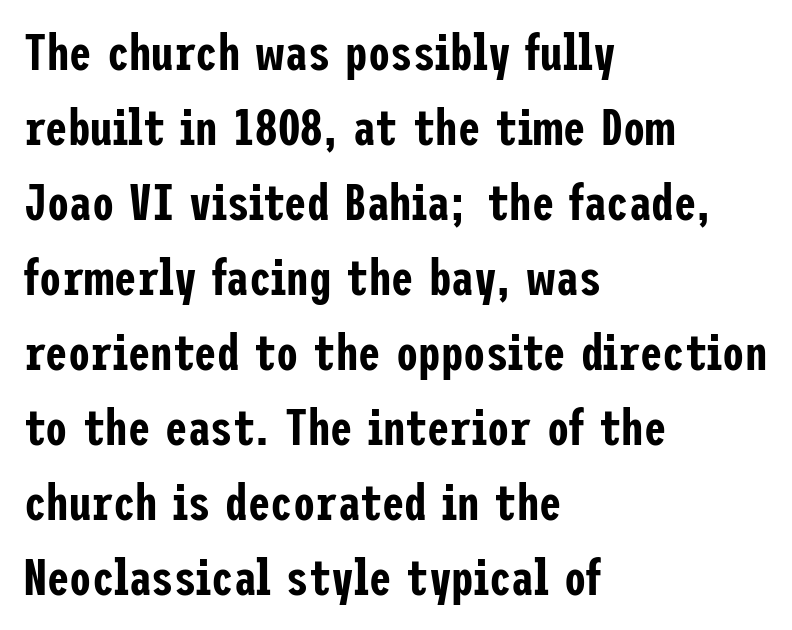
Q: Is the text italic (slanted)? A: No, it is upright.
Q: Is the typeface a serif or a sans-serif typeface? A: Sans-serif.
Q: Is the text underlined? A: No.
Q: How is the paragraph aligned? A: Left-aligned.
Q: Is the spacing between letters normal or unusually wide? A: Normal.
Q: Is the spacing between lines tight, normal or loose? A: Normal.
Q: Width (condensed, normal, or wide)? A: Condensed.
Q: Stroke contrast? A: Low.
Q: x-height? A: Medium.
